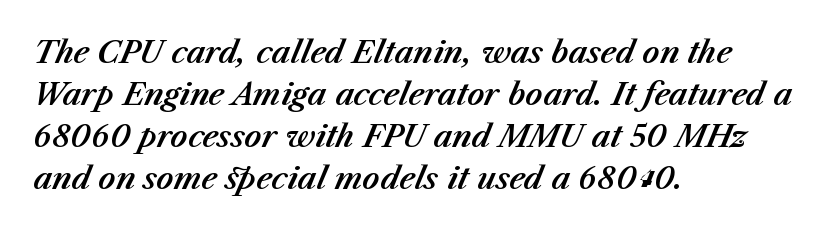
Q: Is the text italic (slanted)? A: Yes, it leans right by about 23 degrees.
Q: Is the text underlined? A: No.
Q: How is the paragraph aligned? A: Left-aligned.
Q: Is the spacing between letters normal or unusually wide? A: Normal.
Q: Is the spacing between lines tight, normal or loose? A: Normal.
Q: Width (condensed, normal, or wide)? A: Normal.
Q: Stroke contrast? A: Medium.
Q: x-height? A: Medium.
Q: Monospaced? A: No.
